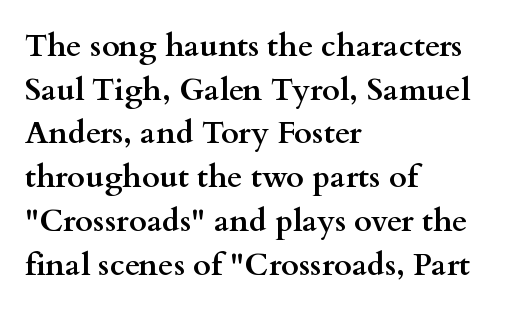
{"serif": "yes", "italic": "no", "bold": "yes", "weight": "semibold", "width": "wide", "stroke_contrast": "medium", "x_height": "small", "monospaced": "no", "underline": "no", "align": "left", "line_spacing": "normal", "line_spacing_ratio": 1.41, "letter_spacing": "normal", "letter_spacing_em": 0.0, "glyph_px": 31}
